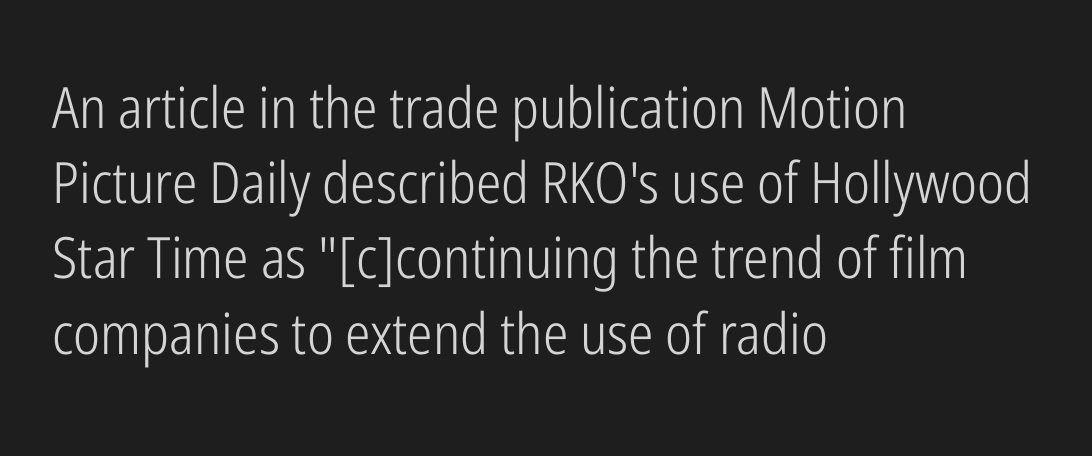
{"serif": "no", "italic": "no", "bold": "no", "weight": "light", "width": "condensed", "stroke_contrast": "low", "x_height": "medium", "monospaced": "no", "underline": "no", "align": "left", "line_spacing": "normal", "line_spacing_ratio": 1.32, "letter_spacing": "normal", "letter_spacing_em": 0.0, "glyph_px": 57}
